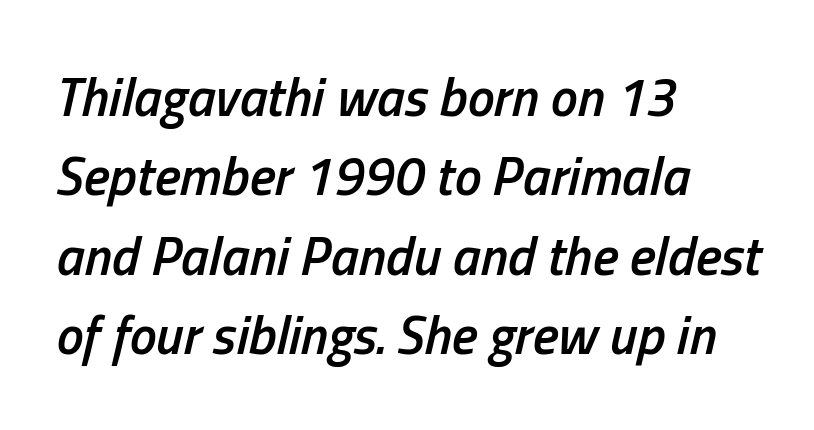
{"italic": "yes", "lean": "right", "slant_degrees": 13, "bold": "semi", "weight": "semibold", "width": "condensed", "stroke_contrast": "low", "x_height": "medium", "monospaced": "no", "underline": "no", "align": "left", "line_spacing": "normal", "line_spacing_ratio": 1.47, "letter_spacing": "normal", "letter_spacing_em": 0.0, "glyph_px": 54}
